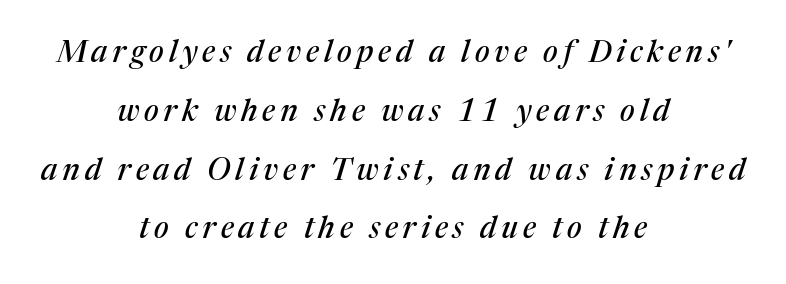
{"serif": "yes", "italic": "yes", "lean": "right", "slant_degrees": 17, "width": "normal", "stroke_contrast": "medium", "x_height": "medium", "monospaced": "no", "underline": "no", "align": "center", "line_spacing": "loose", "line_spacing_ratio": 1.96, "glyph_px": 30}
